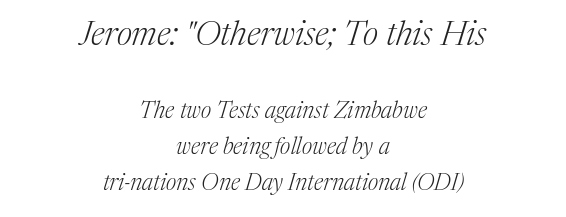
Q: Is the text bold? A: No.
Q: Is the text italic (slanted)? A: Yes, it leans right by about 17 degrees.
Q: Is the typeface a serif or a sans-serif typeface? A: Serif.
Q: Is the text underlined? A: No.
Q: How is the paragraph aligned? A: Centered.
Q: Is the spacing between letters normal or unusually wide? A: Normal.
Q: Is the spacing between lines tight, normal or loose? A: Normal.
Q: Which block of text is set in a larger size, the first (top) or the second (bottom)? A: The first (top) one.
Q: Width (condensed, normal, or wide)? A: Normal.
Q: Stroke contrast? A: Medium.
Q: x-height? A: Medium.
Q: Monospaced? A: No.
